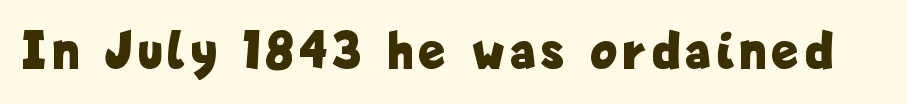
Style check: upright. Does the type have serifs? No, each stem ends abruptly. The area under the type is left untouched. Typesetter's note: full bold, strokes at maximum text heaviness.
